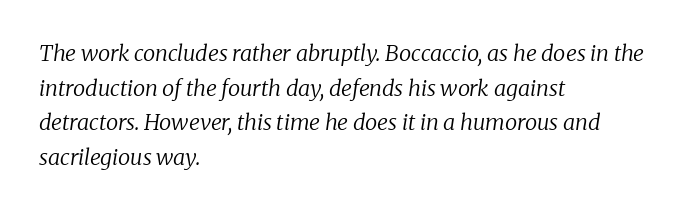
The image shows 22 px text type, italic (leaning right); set left-aligned, normal line spacing (1.57x), normal letter spacing, not underlined.
